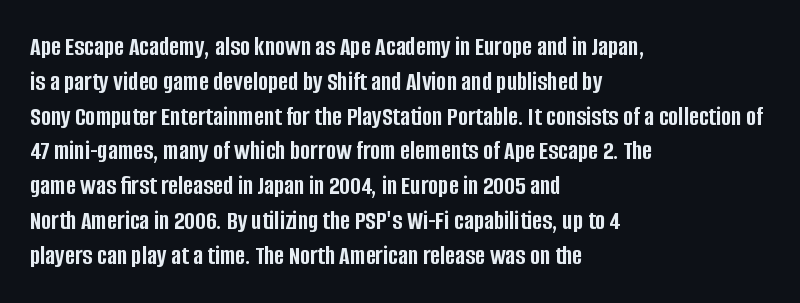
The words here are not underlined. Style check: upright. Typesetter's note: full bold, strokes at maximum text heaviness. Left-aligned paragraph, ragged on the right. One glance says typical: line gaps are just what's usual. Look at the tracking — it's just the regular setting, nothing added.
